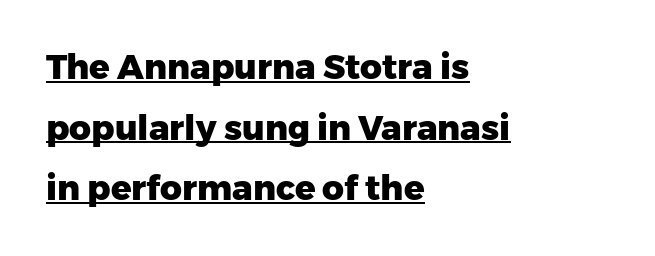
{"serif": "no", "italic": "no", "bold": "yes", "weight": "heavy", "width": "normal", "stroke_contrast": "low", "x_height": "medium", "monospaced": "no", "underline": "yes", "align": "left", "line_spacing_ratio": 1.78, "letter_spacing": "normal", "letter_spacing_em": 0.0, "glyph_px": 34}
